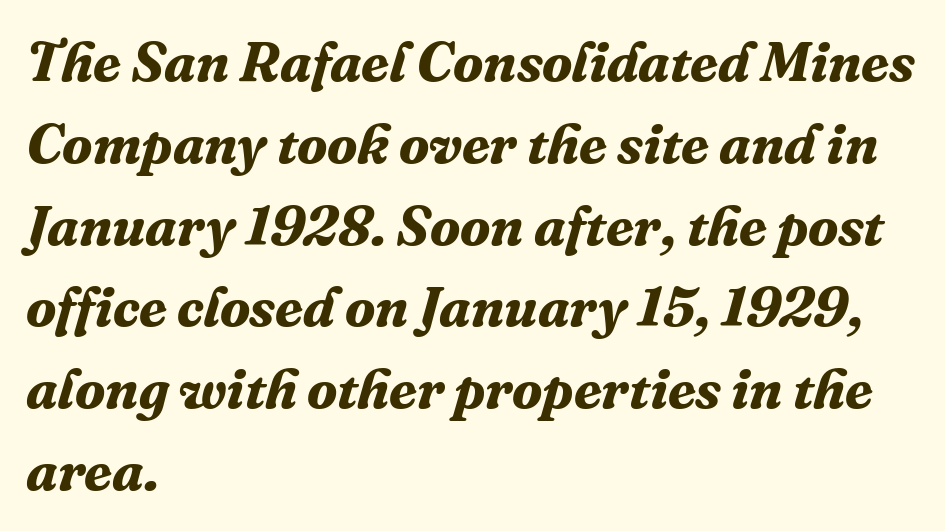
An italicized treatment has been applied to the whole sample. The zone under the glyphs is completely vacant. This block has exactly the height ordinary leading produces. Does the copy run flush right? No — it runs flush left.
